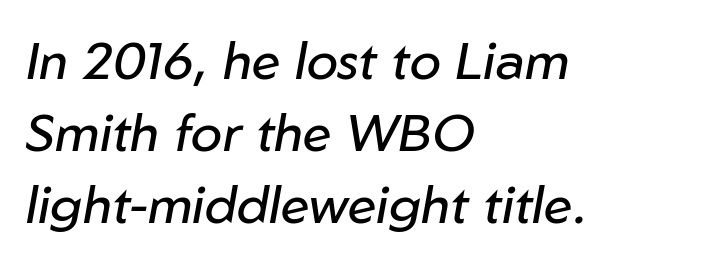
The image shows 52 px regular-weight type, italic (leaning right); set left-aligned, normal line spacing (1.38x), normal letter spacing, not underlined; low stroke contrast and a medium x-height.
